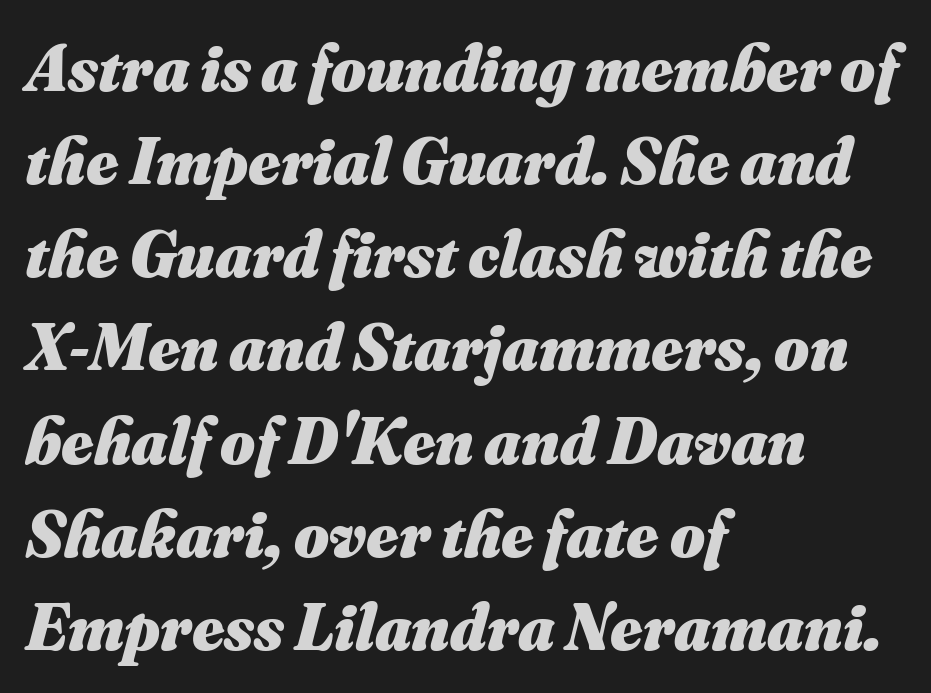
{"italic": "yes", "lean": "right", "slant_degrees": 16, "bold": "yes", "weight": "heavy", "width": "normal", "stroke_contrast": "medium", "x_height": "small", "monospaced": "no", "underline": "no", "align": "left", "line_spacing": "normal", "line_spacing_ratio": 1.39, "letter_spacing": "normal", "letter_spacing_em": 0.0, "glyph_px": 67}
